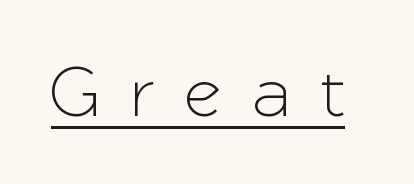
The image shows 72 px sans-serif type, upright; set unusually wide letter spacing (+0.45 em), underlined; low stroke contrast and a medium x-height.
